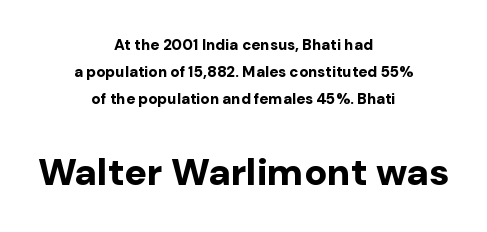
{"serif": "no", "italic": "no", "bold": "yes", "weight": "bold", "width": "normal", "stroke_contrast": "low", "x_height": "medium", "monospaced": "no", "underline": "no", "align": "center", "line_spacing_ratio": 1.81, "letter_spacing": "normal", "letter_spacing_em": 0.0, "larger_block": "second", "size_ratio": 2.53, "glyph_px": 38}
